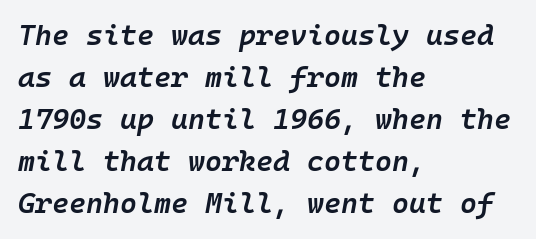
Q: Is the text bold? A: Semi-bold.
Q: Is the text italic (slanted)? A: Yes, it leans right by about 10 degrees.
Q: Is the text underlined? A: No.
Q: How is the paragraph aligned? A: Left-aligned.
Q: Is the spacing between letters normal or unusually wide? A: Normal.
Q: Is the spacing between lines tight, normal or loose? A: Normal.
Q: Width (condensed, normal, or wide)? A: Normal.
Q: Stroke contrast? A: Low.
Q: x-height? A: Medium.
Q: Monospaced? A: Yes.
